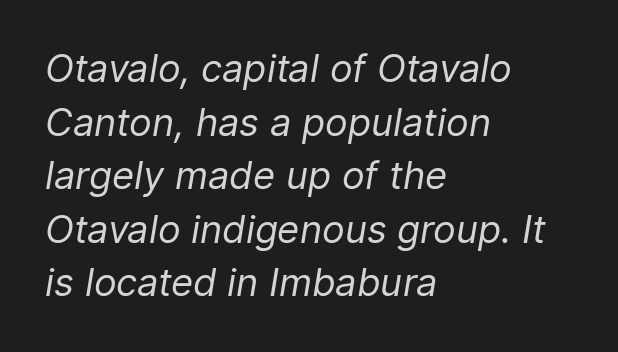
Q: Is the text bold? A: No.
Q: Is the text italic (slanted)? A: Yes, it leans right by about 9 degrees.
Q: Is the text underlined? A: No.
Q: How is the paragraph aligned? A: Left-aligned.
Q: Is the spacing between letters normal or unusually wide? A: Normal.
Q: Is the spacing between lines tight, normal or loose? A: Normal.
Q: Width (condensed, normal, or wide)? A: Normal.
Q: Stroke contrast? A: Low.
Q: x-height? A: Medium.
Q: Monospaced? A: No.
